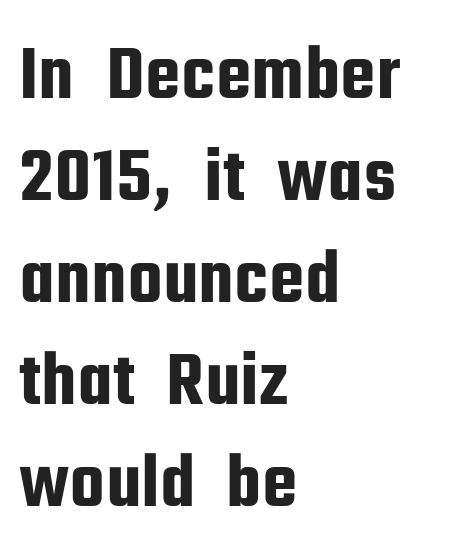
Q: Is the text italic (slanted)? A: No, it is upright.
Q: Is the typeface a serif or a sans-serif typeface? A: Sans-serif.
Q: Is the text underlined? A: No.
Q: How is the paragraph aligned? A: Left-aligned.
Q: Is the spacing between letters normal or unusually wide? A: Normal.
Q: Is the spacing between lines tight, normal or loose? A: Normal.
Q: Width (condensed, normal, or wide)? A: Condensed.
Q: Stroke contrast? A: Low.
Q: x-height? A: Medium.
Q: Monospaced? A: No.
